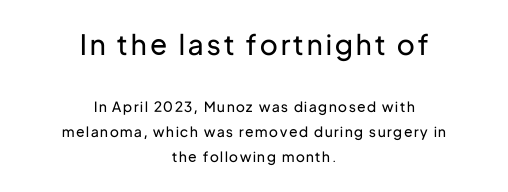
The image shows 28 px regular-weight sans-serif type, upright; set centered, line spacing 1.78x, not underlined; the first (top) block is 2.0x larger; low stroke contrast and a medium x-height.
